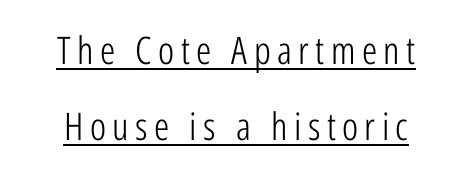
Grotesque or geometric, the face here clearly has no serifs. These lines stand farther apart than default settings would place them. Italic: no, the glyphs are upright roman. Stems here are at most as thick as an everyday book face. Each line of the rendering has a horizontal stroke beneath the glyphs.
